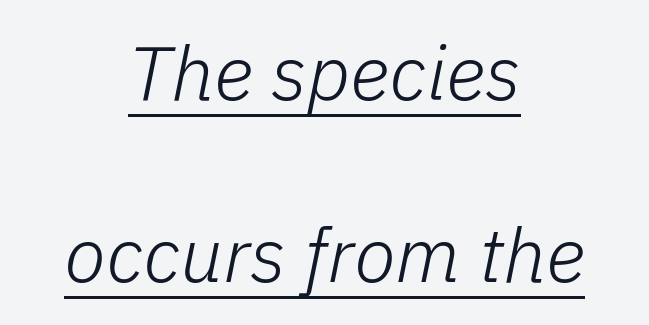
Q: Is the text bold? A: No.
Q: Is the text italic (slanted)? A: Yes, it leans right by about 11 degrees.
Q: Is the text underlined? A: Yes.
Q: How is the paragraph aligned? A: Centered.
Q: Is the spacing between letters normal or unusually wide? A: Normal.
Q: Is the spacing between lines tight, normal or loose? A: Loose.
Q: Width (condensed, normal, or wide)? A: Normal.
Q: Stroke contrast? A: Low.
Q: x-height? A: Medium.
Q: Monospaced? A: No.
